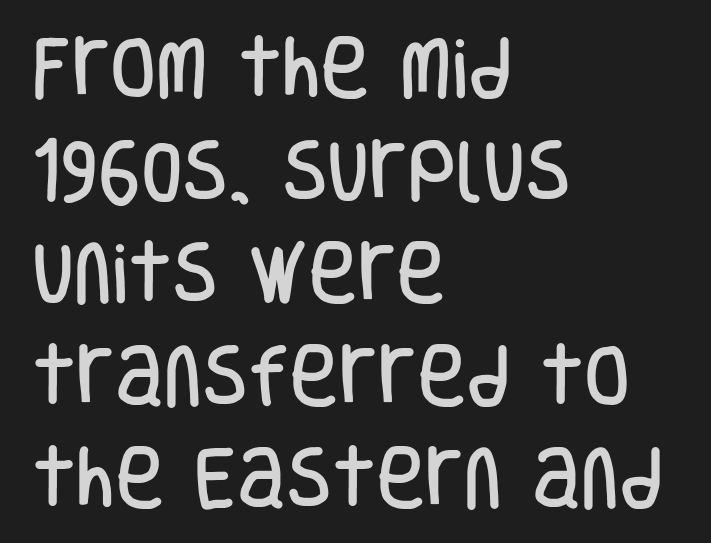
{"serif": "no", "italic": "no", "width": "condensed", "stroke_contrast": "low", "x_height": "large", "monospaced": "no", "underline": "no", "align": "left", "line_spacing": "normal", "line_spacing_ratio": 1.53, "letter_spacing": "normal", "letter_spacing_em": 0.0, "glyph_px": 67}
